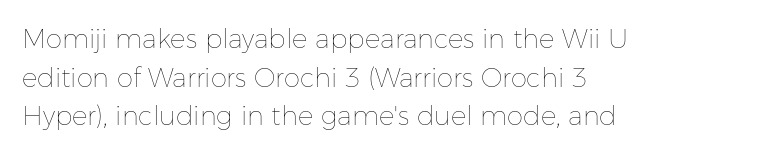
Posture: vertical. The weight tops out at a normal text grade. Words appear dense and cohesive because spacing is normal. If you drew a ruler down the left edge, every line would touch it. Line spacing here is normal. Underline: absent.
